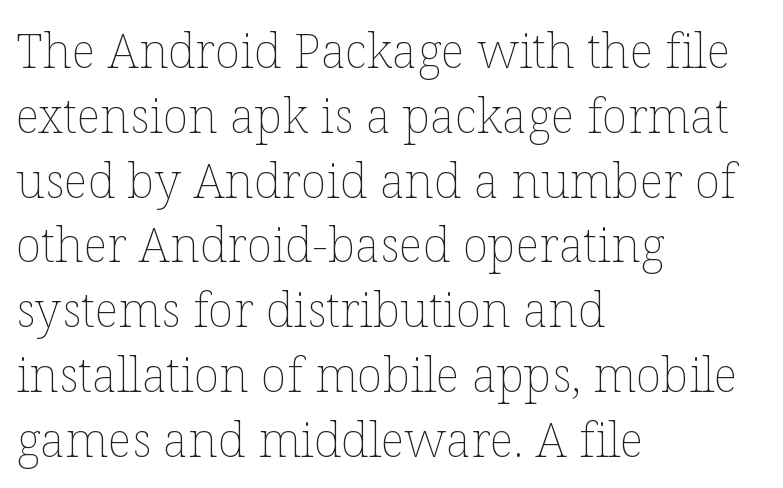
The letters advance in unequal steps, a hallmark of proportional type. Tall strokes in this sample are plumb rather than angled. Each stroke keeps to a modest, everyday thickness or less. Here the glyphs are tracked normally, forming tight word shapes.
